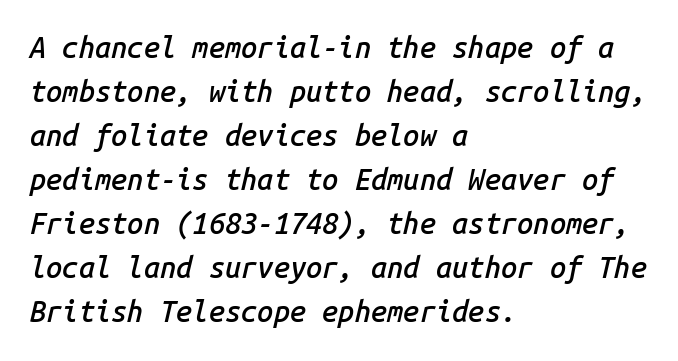
One-word summary of the alignment: left. This sample keeps an unexceptional amount of space between lines. Glyph-to-glyph distance matches everyday printed text. The space beneath each line is pristine and unruled.
